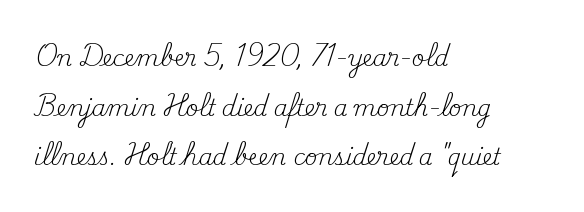
Q: Is the text bold? A: No.
Q: Is the text italic (slanted)? A: Yes.
Q: Is the text underlined? A: No.
Q: How is the paragraph aligned? A: Left-aligned.
Q: Is the spacing between letters normal or unusually wide? A: Normal.
Q: Is the spacing between lines tight, normal or loose? A: Loose.
